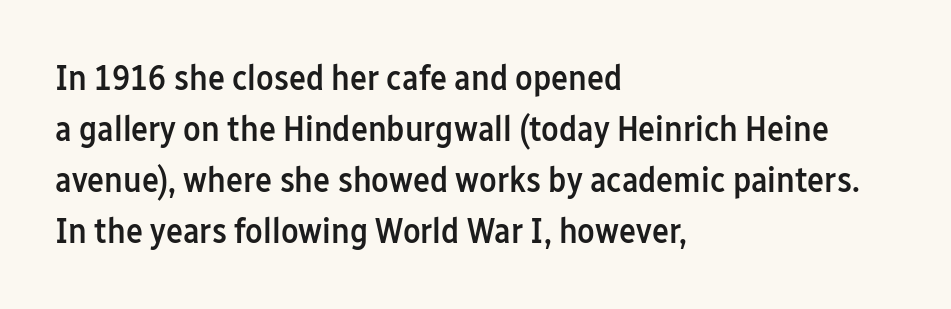
Q: Is the text bold? A: Semi-bold.
Q: Is the text italic (slanted)? A: No, it is upright.
Q: Is the typeface a serif or a sans-serif typeface? A: Sans-serif.
Q: Is the text underlined? A: No.
Q: How is the paragraph aligned? A: Left-aligned.
Q: Is the spacing between letters normal or unusually wide? A: Normal.
Q: Is the spacing between lines tight, normal or loose? A: Normal.
Q: Width (condensed, normal, or wide)? A: Condensed.
Q: Stroke contrast? A: Low.
Q: x-height? A: Medium.
Q: Monospaced? A: No.
